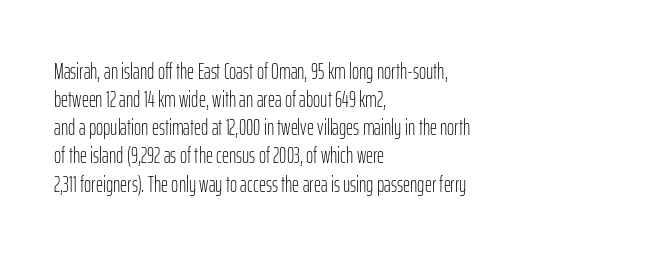
Q: Is the text bold? A: No.
Q: Is the text italic (slanted)? A: No, it is upright.
Q: Is the text underlined? A: No.
Q: How is the paragraph aligned? A: Left-aligned.
Q: Is the spacing between letters normal or unusually wide? A: Normal.
Q: Is the spacing between lines tight, normal or loose? A: Normal.
